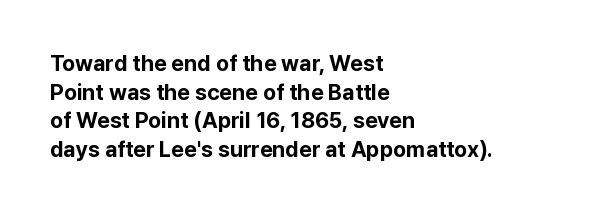
Teacher's note: observe the even left margin — that is flush-left alignment. You can tell it's not italic because the verticals are truly vertical. Words float on clear page, feet unadorned. The letterforms sit shoulder to shoulder at normal distance.
